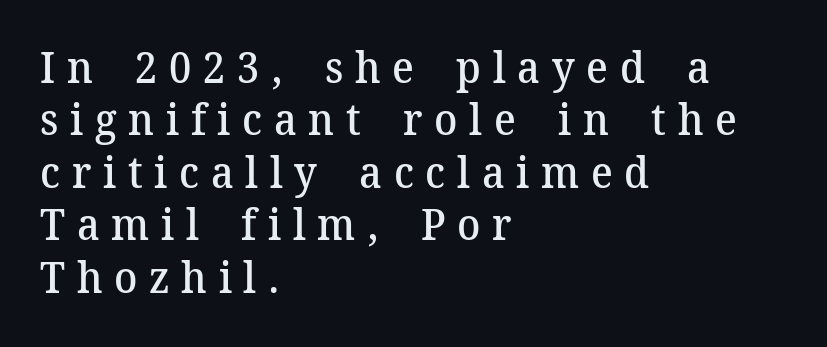
Q: Is the text bold? A: Semi-bold.
Q: Is the text italic (slanted)? A: No, it is upright.
Q: Is the typeface a serif or a sans-serif typeface? A: Serif.
Q: Is the text underlined? A: No.
Q: How is the paragraph aligned? A: Left-aligned.
Q: Is the spacing between letters normal or unusually wide? A: Unusually wide.
Q: Width (condensed, normal, or wide)? A: Normal.
Q: Stroke contrast? A: Medium.
Q: x-height? A: Medium.
Q: Monospaced? A: No.
